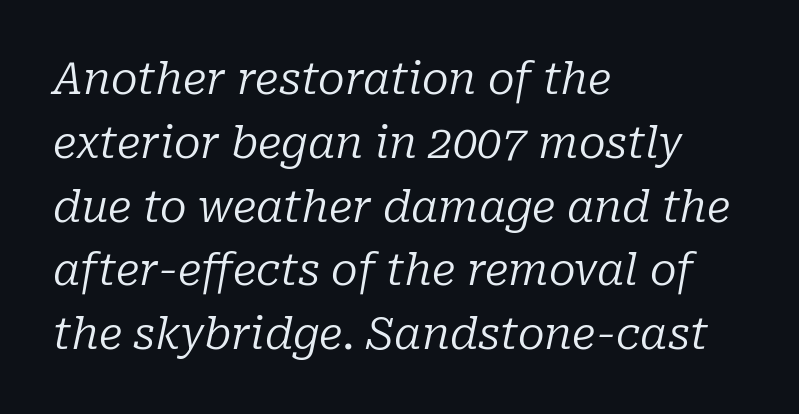
Each line starts at the same left margin while the right side varies. An italicized treatment has been applied to the whole sample. Each letter keeps its own natural width here, so spacing adapts to shape. What kind of face is this? One with serifs. What's the leading like? Ordinary, nothing unusual.
